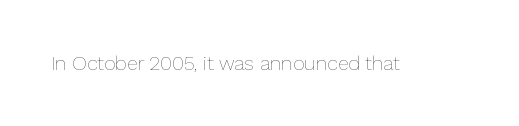
Q: Is the text bold? A: No.
Q: Is the text italic (slanted)? A: No, it is upright.
Q: Is the text underlined? A: No.
Q: Is the spacing between letters normal or unusually wide? A: Normal.
